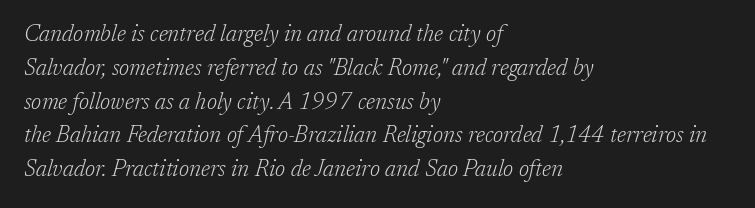
The image shows 23 px text type, italic (leaning right); set left-aligned, normal line spacing (1.47x), normal letter spacing, not underlined.
